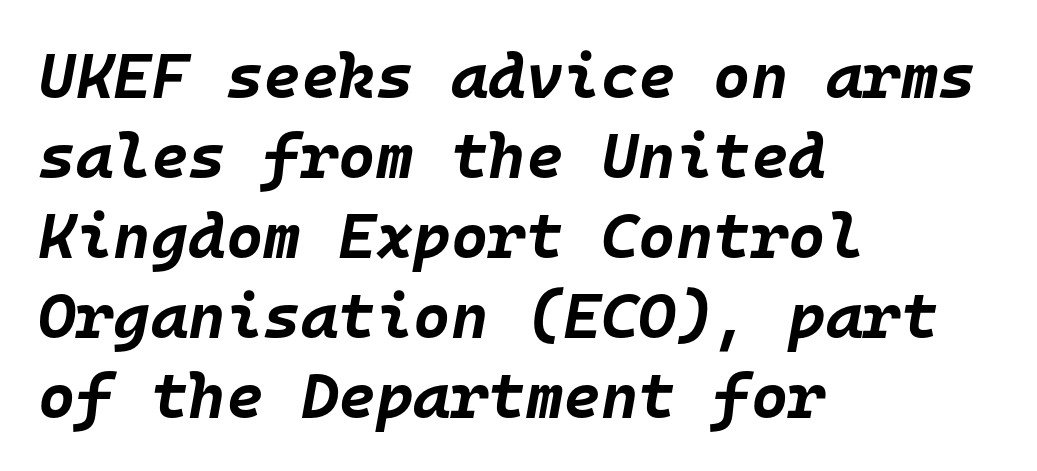
In terms of weight, the rendering is a true, heavy bold. The passage shown stacks its lines at a standard gap. Every row of glyphs begins at an identical x-position on the left. Looks like terminal output: every glyph gets an equal slot.
